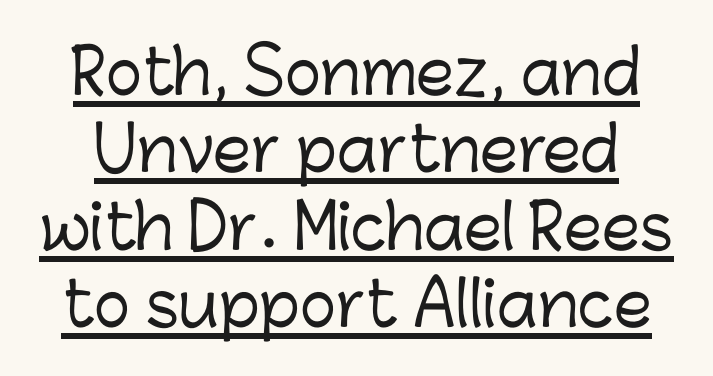
Q: Is the text italic (slanted)? A: No, it is upright.
Q: Is the typeface a serif or a sans-serif typeface? A: Sans-serif.
Q: Is the text underlined? A: Yes.
Q: Is the spacing between letters normal or unusually wide? A: Normal.
Q: Is the spacing between lines tight, normal or loose? A: Normal.
Q: Width (condensed, normal, or wide)? A: Normal.
Q: Stroke contrast? A: Low.
Q: x-height? A: Medium.
Q: Monospaced? A: No.
